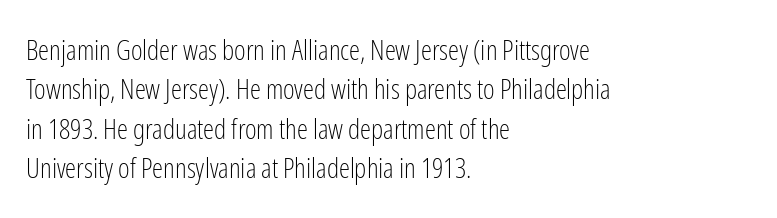
Q: Is the text bold? A: No.
Q: Is the text italic (slanted)? A: No, it is upright.
Q: Is the typeface a serif or a sans-serif typeface? A: Sans-serif.
Q: Is the text underlined? A: No.
Q: How is the paragraph aligned? A: Left-aligned.
Q: Is the spacing between letters normal or unusually wide? A: Normal.
Q: Is the spacing between lines tight, normal or loose? A: Normal.
Q: Width (condensed, normal, or wide)? A: Condensed.
Q: Stroke contrast? A: Low.
Q: x-height? A: Medium.
Q: Monospaced? A: No.
